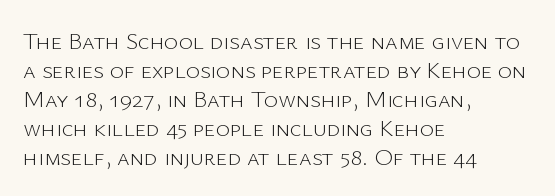
The image shows 24 px text type, upright; set left-aligned, line spacing 1.21x, normal letter spacing, not underlined.
